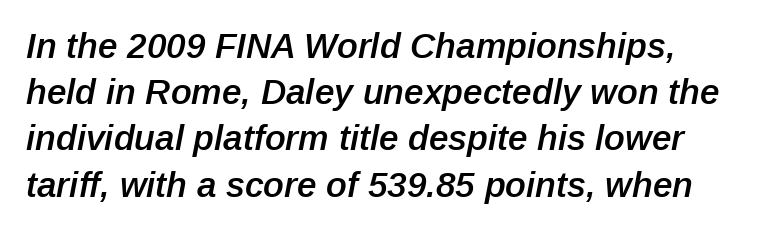
{"italic": "yes", "lean": "right", "slant_degrees": 12, "bold": "semi", "weight": "semibold", "width": "normal", "stroke_contrast": "low", "x_height": "medium", "monospaced": "no", "underline": "no", "align": "left", "line_spacing": "normal", "line_spacing_ratio": 1.32, "letter_spacing": "normal", "letter_spacing_em": 0.0, "glyph_px": 35}
